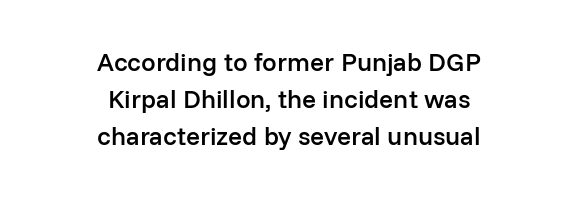
Where is the straight margin? There isn't one; the lines are centered. Anything drawn beneath the words? Only blank space. Vertically, the passage feels balanced, rows spaced as you'd expect. The typography opts for an upright posture over an oblique one.
